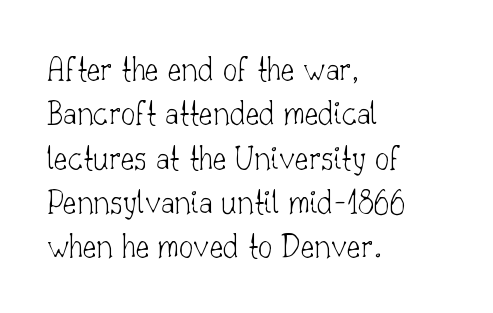
Q: Is the text bold? A: No.
Q: Is the text italic (slanted)? A: No, it is upright.
Q: Is the typeface a serif or a sans-serif typeface? A: Serif.
Q: Is the text underlined? A: No.
Q: How is the paragraph aligned? A: Left-aligned.
Q: Is the spacing between letters normal or unusually wide? A: Normal.
Q: Width (condensed, normal, or wide)? A: Normal.
Q: Stroke contrast? A: Low.
Q: x-height? A: Small.
Q: Monospaced? A: No.
